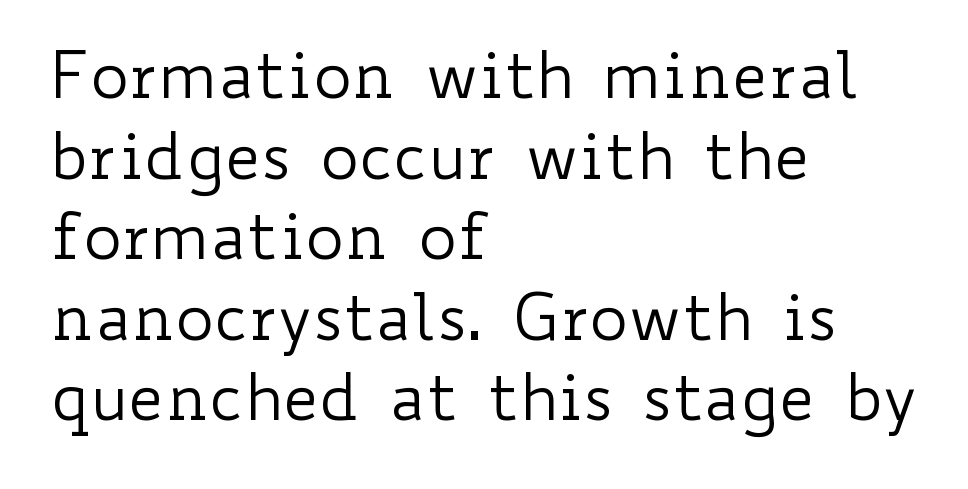
Each stroke keeps to a modest, everyday thickness or less. Here the glyphs are tracked normally, forming tight word shapes. These lines stack with their left ends in a neat column. When letters stand straight like this, we call the style roman or upright. Varying glyph widths throughout — classic text-font behaviour. Anything drawn beneath the words? Only blank space.
